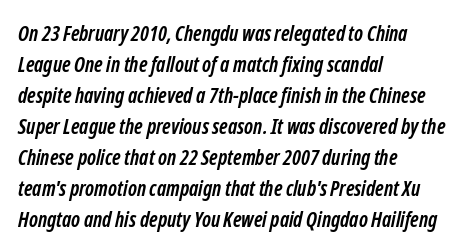
The image shows 21 px bold type; set left-aligned, normal line spacing (1.48x), normal letter spacing, not underlined.
